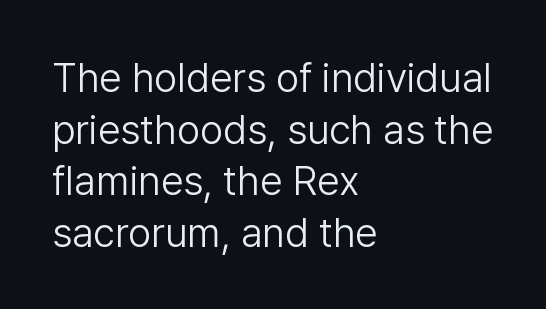
The image shows 41 px light sans-serif type, upright; set left-aligned, normal line spacing (1.26x), normal letter spacing, not underlined; low stroke contrast and a medium x-height.
